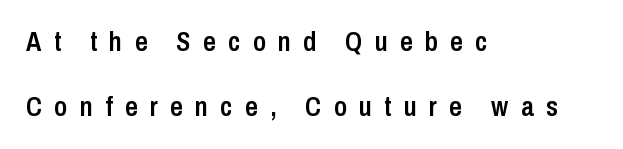
How are the letters spaced? Widely, with obvious added tracking. Font category for this specimen: sans-serif. A typesetter would call this leading open, well beyond the default. Proportional: the letters do not fall into vertical columns. Style check: upright.
